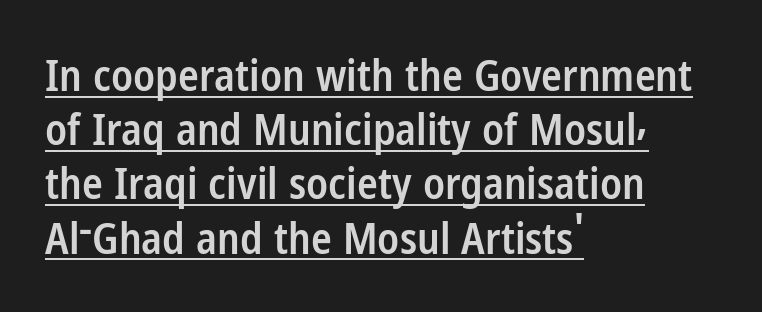
The image shows 43 px semibold, condensed sans-serif type, upright; set left-aligned, normal line spacing (1.26x), normal letter spacing, underlined; low stroke contrast and a medium x-height.
